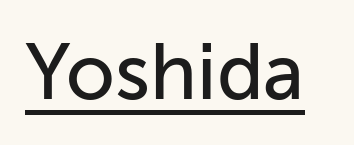
Q: Is the text italic (slanted)? A: No, it is upright.
Q: Is the typeface a serif or a sans-serif typeface? A: Sans-serif.
Q: Is the text underlined? A: Yes.
Q: Is the spacing between letters normal or unusually wide? A: Normal.
Q: Width (condensed, normal, or wide)? A: Normal.
Q: Stroke contrast? A: Low.
Q: x-height? A: Medium.
Q: Monospaced? A: No.
